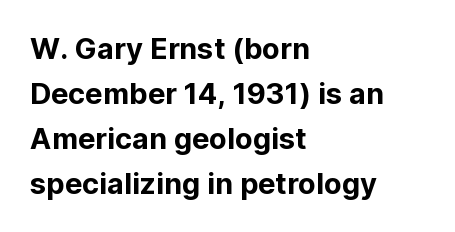
{"serif": "no", "italic": "no", "width": "normal", "stroke_contrast": "low", "x_height": "medium", "monospaced": "no", "underline": "no", "align": "left", "line_spacing": "normal", "line_spacing_ratio": 1.55, "letter_spacing": "normal", "letter_spacing_em": 0.0, "glyph_px": 29}
